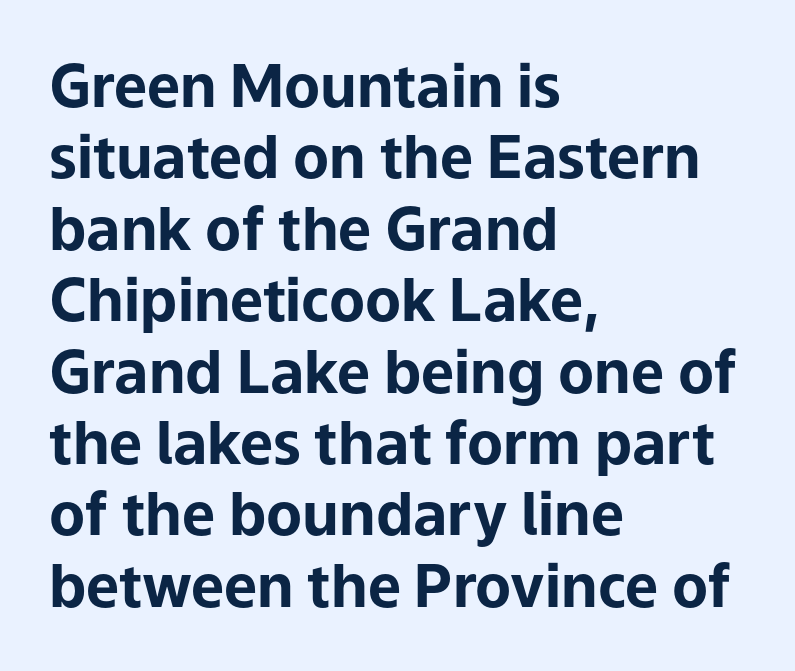
Q: Is the text bold? A: Yes.
Q: Is the text italic (slanted)? A: No, it is upright.
Q: Is the typeface a serif or a sans-serif typeface? A: Sans-serif.
Q: Is the text underlined? A: No.
Q: How is the paragraph aligned? A: Left-aligned.
Q: Is the spacing between letters normal or unusually wide? A: Normal.
Q: Width (condensed, normal, or wide)? A: Normal.
Q: Stroke contrast? A: Low.
Q: x-height? A: Medium.
Q: Monospaced? A: No.
